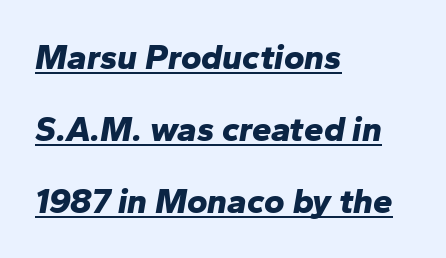
{"italic": "yes", "lean": "right", "slant_degrees": 10, "bold": "yes", "weight": "bold", "width": "normal", "stroke_contrast": "low", "x_height": "medium", "monospaced": "no", "underline": "yes", "align": "left", "line_spacing": "loose", "line_spacing_ratio": 2.06, "letter_spacing": "normal", "letter_spacing_em": 0.0, "glyph_px": 35}
